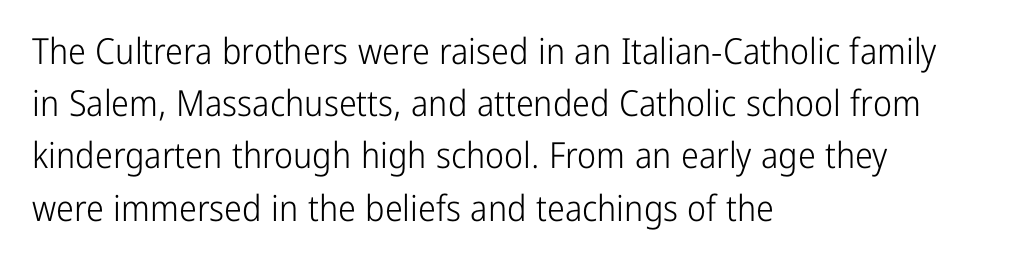
This is not heavy type; no bold has been used. Notice how descenders clear the ascenders below comfortably — that's standard leading. These lines are composed in type without serifs. Does extra space separate the letters? No, they use regular spacing.
